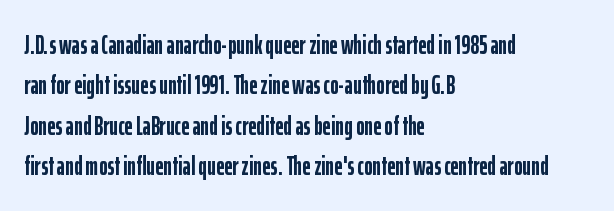
The image shows 26 px bold type, upright; set left-aligned, normal line spacing (1.55x), normal letter spacing, not underlined.
